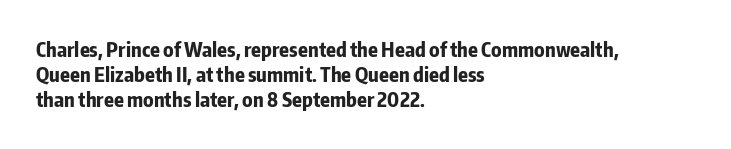
The image shows 20 px bold type, upright; set left-aligned, normal line spacing (1.26x), normal letter spacing, not underlined.
